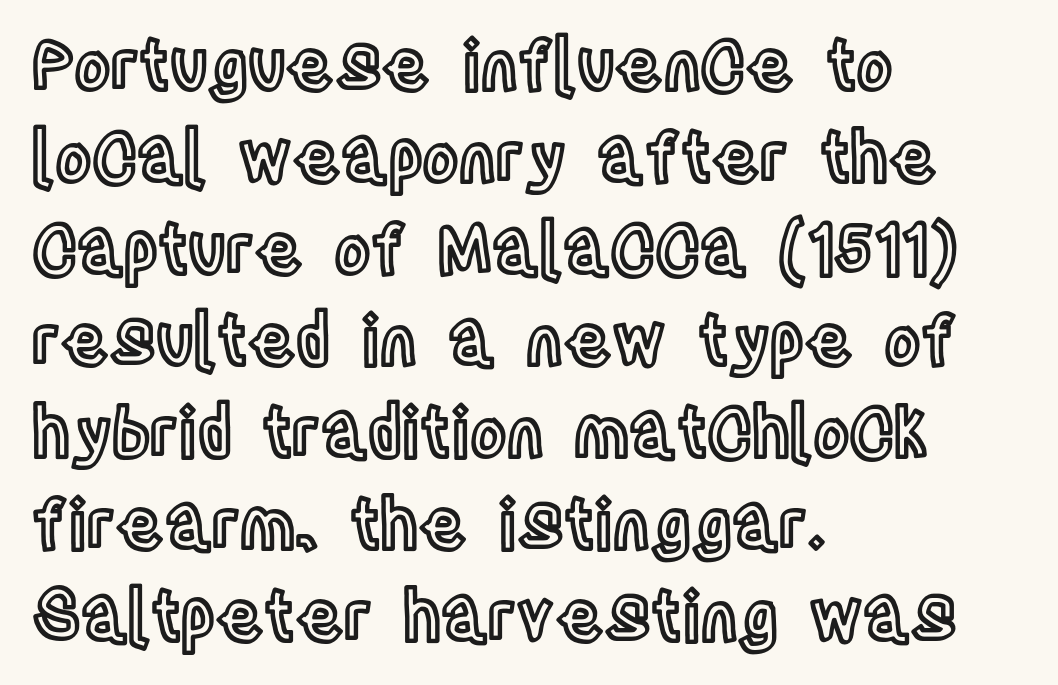
Vertically, the passage feels balanced, rows spaced as you'd expect. Between one letter and the next there's only the usual sliver of space. Rendered with straight, roman letterforms. The face used here is proportionally spaced, like ordinary book or web type.
